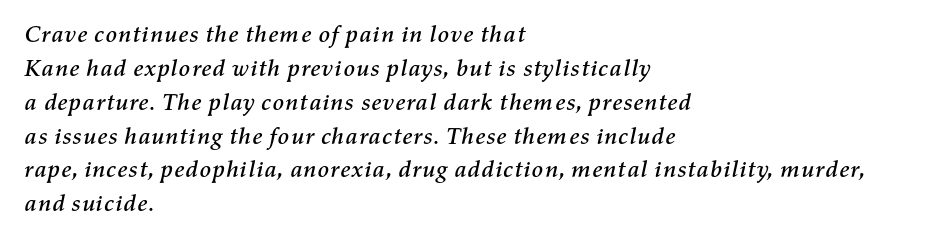
{"italic": "yes", "lean": "right", "slant_degrees": 11, "underline": "no", "align": "left", "line_spacing": "normal", "line_spacing_ratio": 1.41, "letter_spacing": "normal", "letter_spacing_em": 0.0, "glyph_px": 24}
